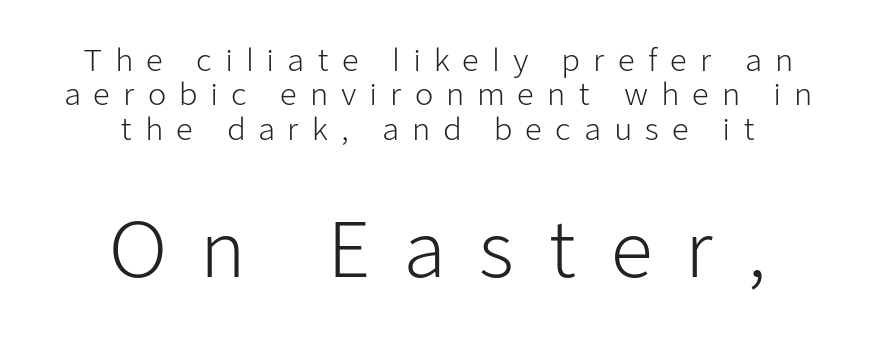
Each letter's strokes conclude bluntly, with no projecting serifs. Check under the words: just untouched page. The paragraph shown floats in the horizontal middle. Display-style spreading of the glyphs; the letterfit is very open. The letters stand straight up with perfectly vertical stems.
